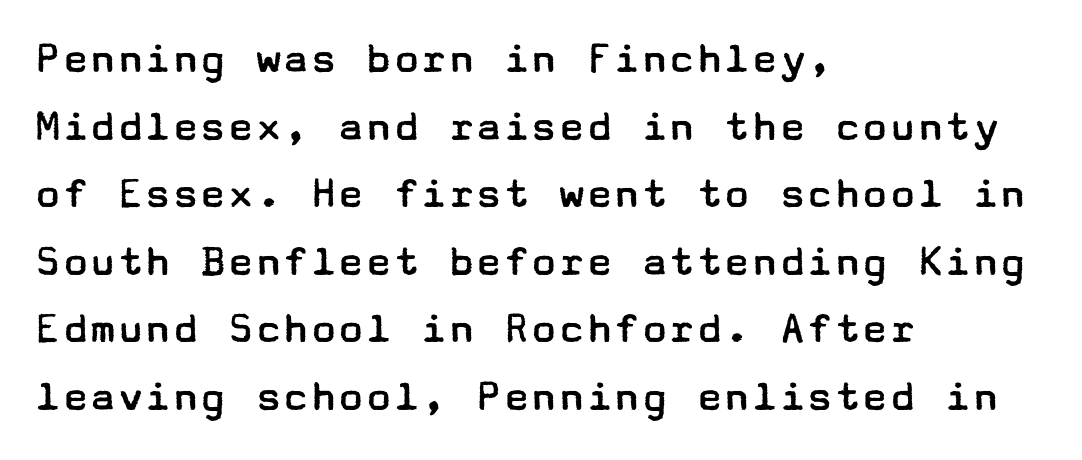
The image shows 46 px regular-weight, wide sans-serif type, upright; set left-aligned, normal line spacing (1.47x), normal letter spacing, not underlined; low stroke contrast and a medium x-height.
